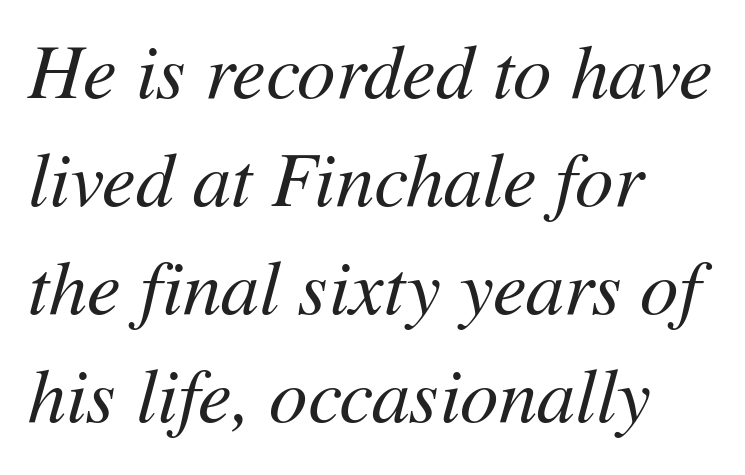
Notice how the stems are inclined rather than vertical — that's the hallmark of italics. In terms of letterspacing, this is plain default setting. Horizontal alignment here is leftward, the default for most running prose. No chunkiness to these letters — they're not bold. Has an underline been added? It has not. Quick note: interline space is typical.
